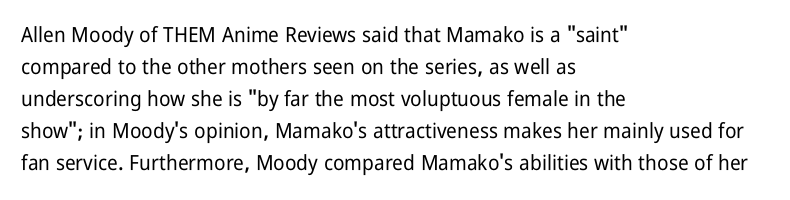
Q: Is the text italic (slanted)? A: No, it is upright.
Q: Is the text underlined? A: No.
Q: How is the paragraph aligned? A: Left-aligned.
Q: Is the spacing between letters normal or unusually wide? A: Normal.
Q: Is the spacing between lines tight, normal or loose? A: Normal.
